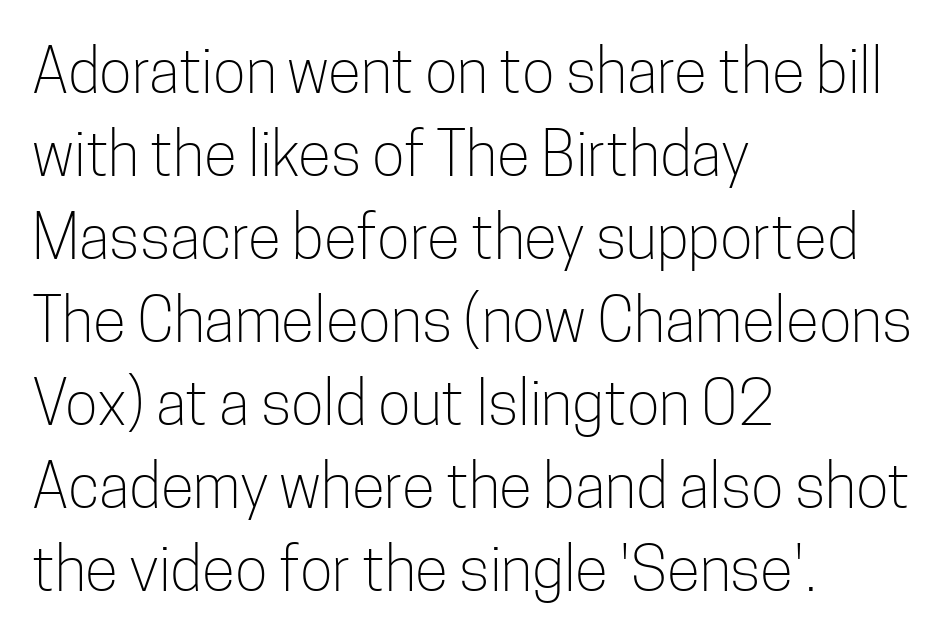
{"serif": "no", "italic": "no", "bold": "no", "weight": "light", "width": "condensed", "stroke_contrast": "low", "x_height": "medium", "monospaced": "no", "underline": "no", "align": "left", "line_spacing": "normal", "line_spacing_ratio": 1.36, "letter_spacing": "normal", "letter_spacing_em": 0.0, "glyph_px": 61}
